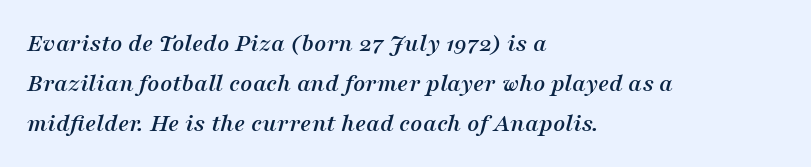
Every row of glyphs begins at an identical x-position on the left. Quick note: interline space is typical. Glyph-to-glyph distance matches everyday printed text. This sample uses an oblique cut, with every glyph tilted off the vertical. No word sits above an underline.
